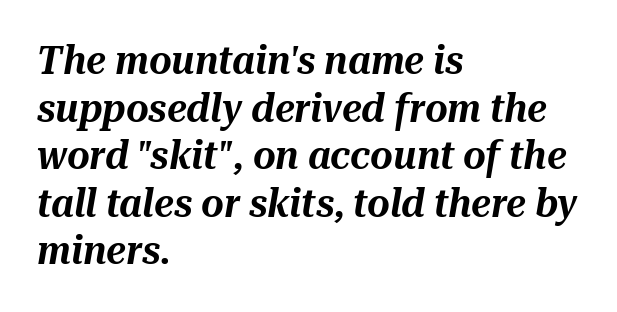
The image shows 39 px text type, italic (leaning right); set left-aligned, line spacing 1.22x, normal letter spacing, not underlined; medium stroke contrast and a medium x-height.
